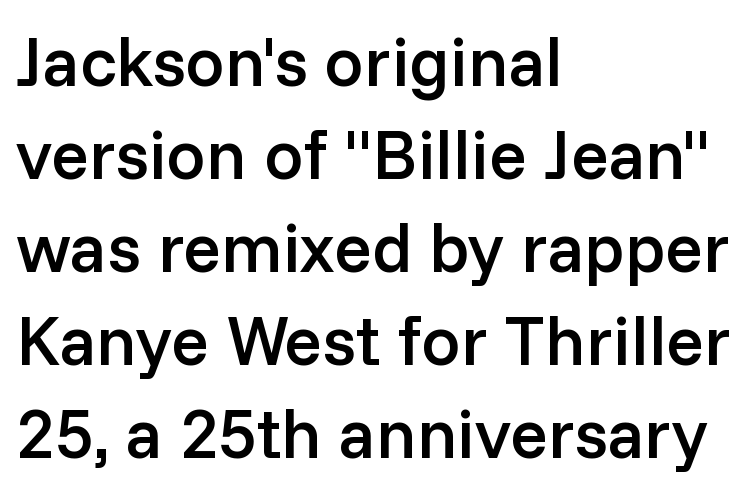
Decoration check: the copy has no underline. Characters remain perfectly vertical along every line. Note: no serifs on the glyphs. The rendering uses natural spacing where letterforms have individual widths. As a designer I'd log this as weight 600, semibold.
